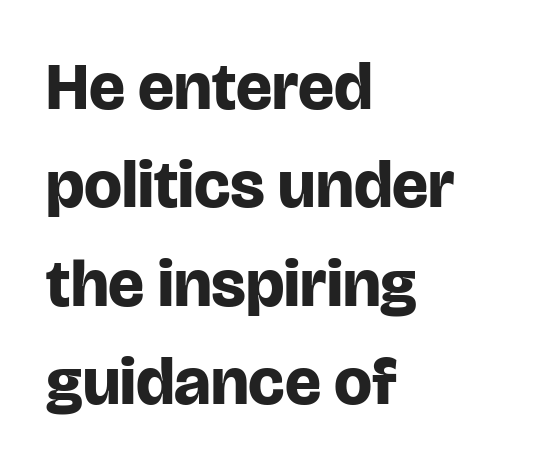
{"serif": "no", "italic": "no", "bold": "yes", "weight": "bold", "width": "normal", "stroke_contrast": "low", "x_height": "large", "monospaced": "no", "underline": "no", "align": "left", "line_spacing": "normal", "line_spacing_ratio": 1.47, "letter_spacing": "normal", "letter_spacing_em": 0.0, "glyph_px": 67}
